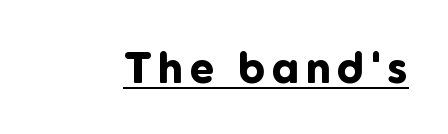
A sans-serif font was chosen for this passage. Does a line run under the words? Yes, clearly. Notice how the stems are strictly vertical — no italics here. Every letter is thick-stroked: bold, no question. Do the characters align in a grid? No, the font is proportional.
